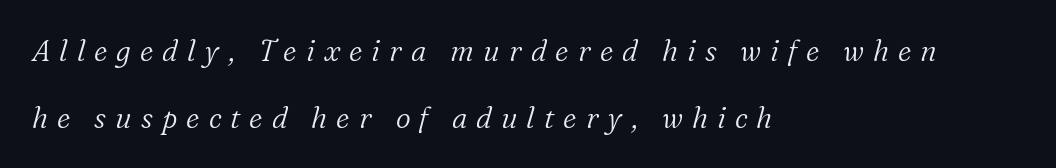
The lines are quadded left. The gap between lines stays unmarked. The face used here is proportionally spaced, like ordinary book or web type. The horizontal fit of the characters is loose and conspicuously gappy.
